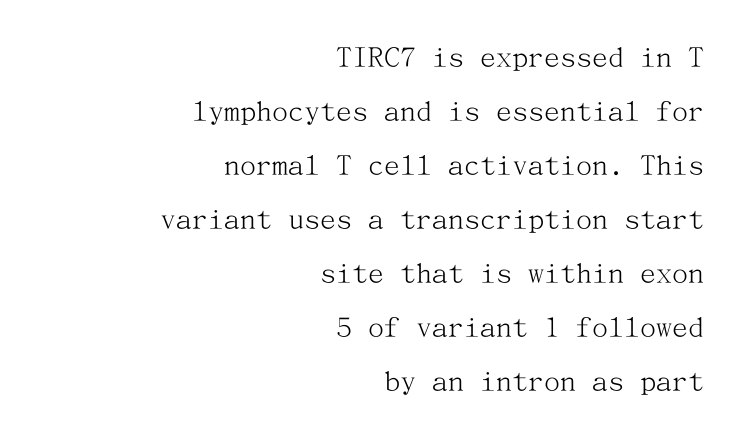
The lettering stays uniformly vertical, giving the passage a roman look. Caption: multi-line text, flush right, ragged left. On a weight scale, this lands at 450 or below. Here the glyphs are tracked normally, forming tight word shapes. The space between consecutive lines is moderate. A typesetter would label this face a serif.
